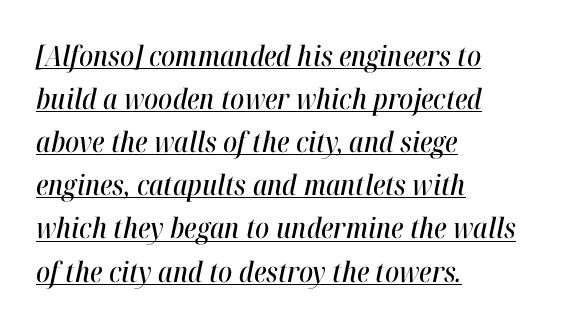
Q: Is the text italic (slanted)? A: Yes, it leans right by about 12 degrees.
Q: Is the text underlined? A: Yes.
Q: How is the paragraph aligned? A: Left-aligned.
Q: Is the spacing between letters normal or unusually wide? A: Normal.
Q: Is the spacing between lines tight, normal or loose? A: Normal.
Q: Width (condensed, normal, or wide)? A: Condensed.
Q: Stroke contrast? A: High.
Q: x-height? A: Medium.
Q: Monospaced? A: No.
